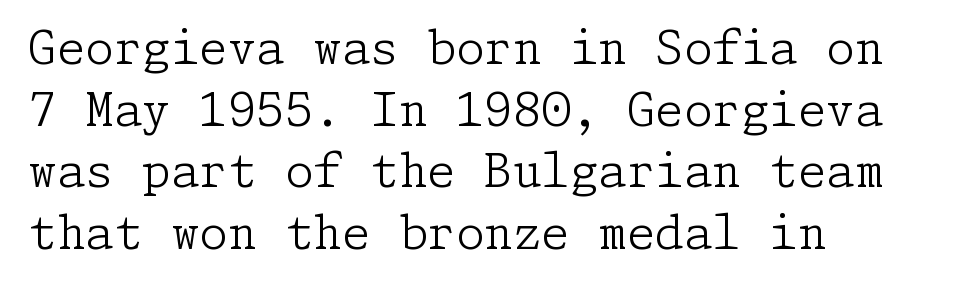
The image shows 46 px light serif type, upright; set left-aligned, normal line spacing (1.34x), normal letter spacing, not underlined; low stroke contrast and a medium x-height.
